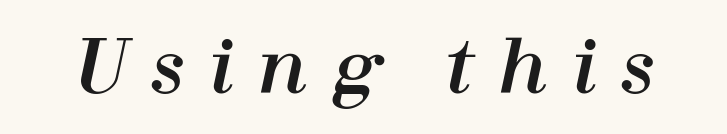
Inter-character spacing is expanded well beyond the font's built-in metrics. Slanted lettering throughout. The glyphs are unaccompanied by any horizontal stroke below them. Here the designer chose a conventional face with non-uniform glyph widths.
